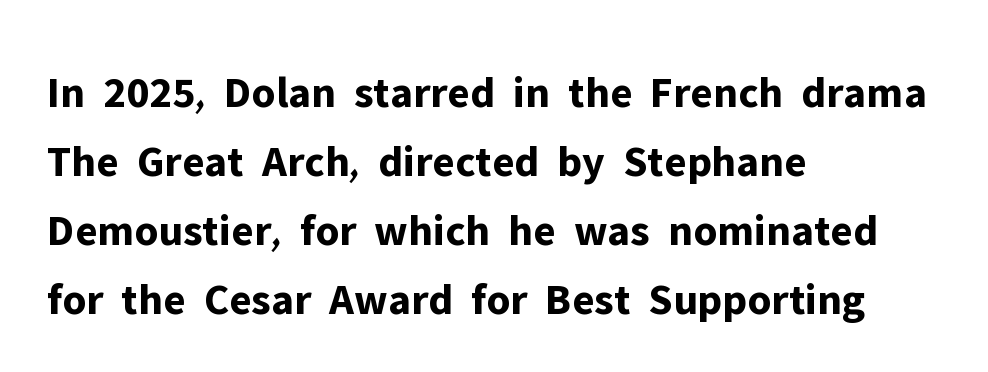
{"serif": "no", "italic": "no", "bold": "yes", "weight": "bold", "width": "normal", "stroke_contrast": "low", "x_height": "medium", "monospaced": "no", "underline": "no", "align": "left", "line_spacing": "normal", "line_spacing_ratio": 1.53, "letter_spacing": "normal", "letter_spacing_em": 0.0, "glyph_px": 45}
